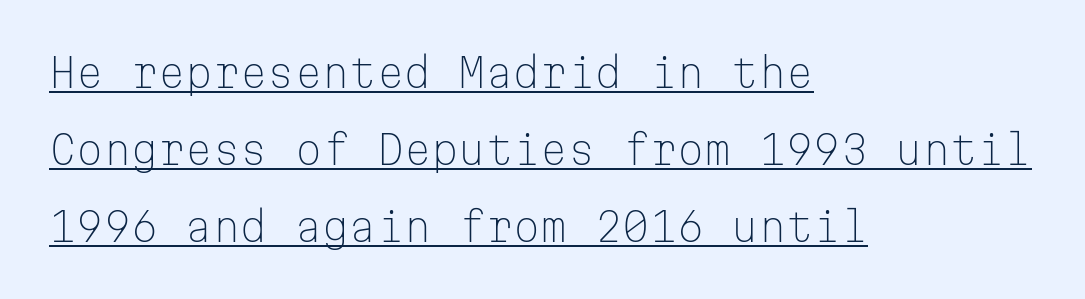
Q: Is the text bold? A: No.
Q: Is the text italic (slanted)? A: No, it is upright.
Q: Is the typeface a serif or a sans-serif typeface? A: Sans-serif.
Q: Is the text underlined? A: Yes.
Q: How is the paragraph aligned? A: Left-aligned.
Q: Is the spacing between letters normal or unusually wide? A: Normal.
Q: Is the spacing between lines tight, normal or loose? A: Loose.
Q: Width (condensed, normal, or wide)? A: Normal.
Q: Stroke contrast? A: Low.
Q: x-height? A: Medium.
Q: Monospaced? A: Yes.
